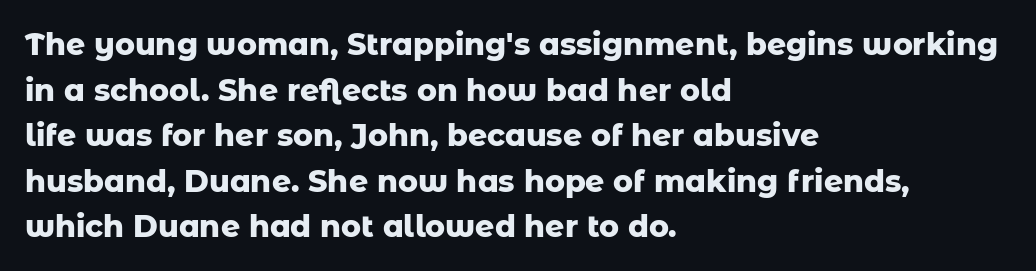
The image shows 30 px heavy sans-serif type, upright; set left-aligned, normal line spacing (1.52x), normal letter spacing, not underlined; low stroke contrast and a medium x-height.
